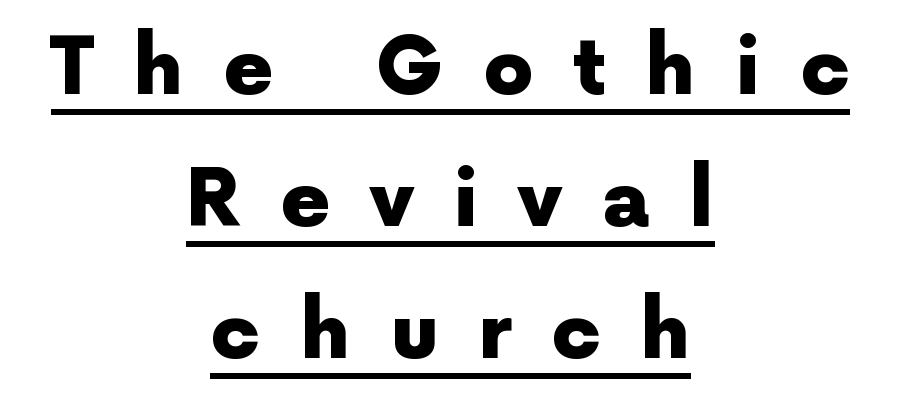
Q: Is the text bold? A: Yes.
Q: Is the text italic (slanted)? A: No, it is upright.
Q: Is the typeface a serif or a sans-serif typeface? A: Sans-serif.
Q: Is the text underlined? A: Yes.
Q: How is the paragraph aligned? A: Centered.
Q: Is the spacing between letters normal or unusually wide? A: Unusually wide.
Q: Is the spacing between lines tight, normal or loose? A: Normal.
Q: Width (condensed, normal, or wide)? A: Normal.
Q: x-height? A: Medium.
Q: Monospaced? A: No.
